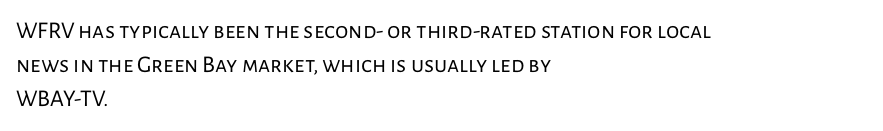
Q: Is the text bold? A: No.
Q: Is the text italic (slanted)? A: No, it is upright.
Q: Is the text underlined? A: No.
Q: How is the paragraph aligned? A: Left-aligned.
Q: Is the spacing between letters normal or unusually wide? A: Normal.
Q: Is the spacing between lines tight, normal or loose? A: Normal.
